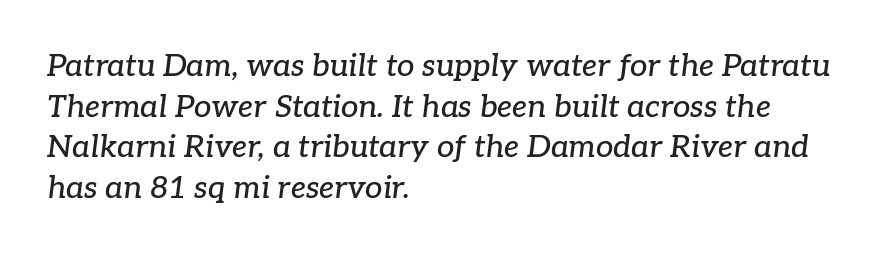
The letters advance in unequal steps, a hallmark of proportional type. A clean baseline with only descenders dipping below it. The designer left line spacing at the default. Check where the strokes stop: tiny serifs finish them off. The rag falls on the right side of this text block.
